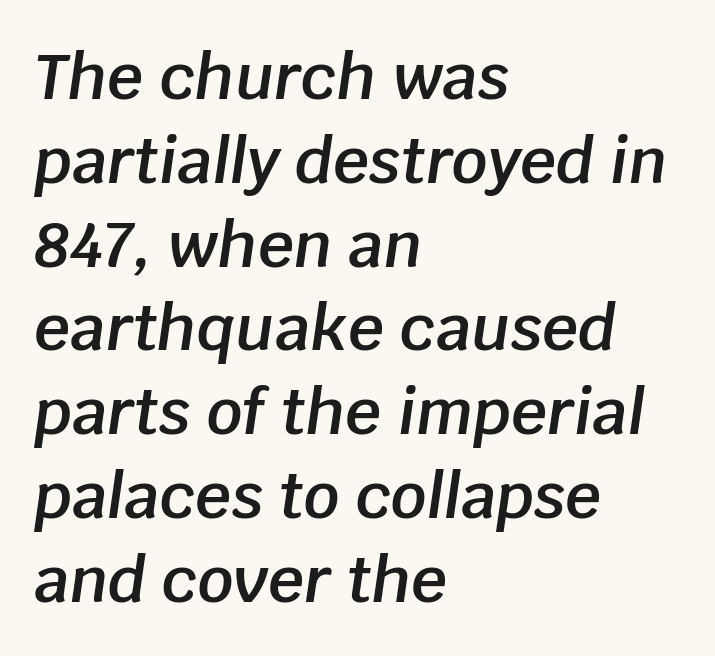
{"italic": "yes", "lean": "right", "slant_degrees": 8, "bold": "semi", "weight": "semibold", "width": "normal", "stroke_contrast": "low", "x_height": "large", "monospaced": "no", "underline": "no", "align": "left", "line_spacing": "normal", "line_spacing_ratio": 1.33, "letter_spacing": "normal", "letter_spacing_em": 0.0, "glyph_px": 63}
